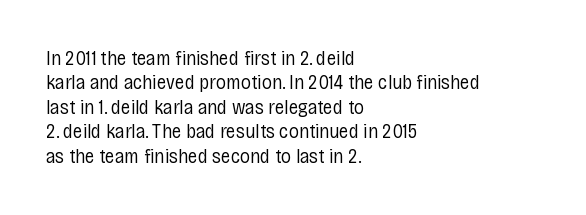
Q: Is the text bold? A: No.
Q: Is the text italic (slanted)? A: No, it is upright.
Q: Is the text underlined? A: No.
Q: How is the paragraph aligned? A: Left-aligned.
Q: Is the spacing between letters normal or unusually wide? A: Normal.
